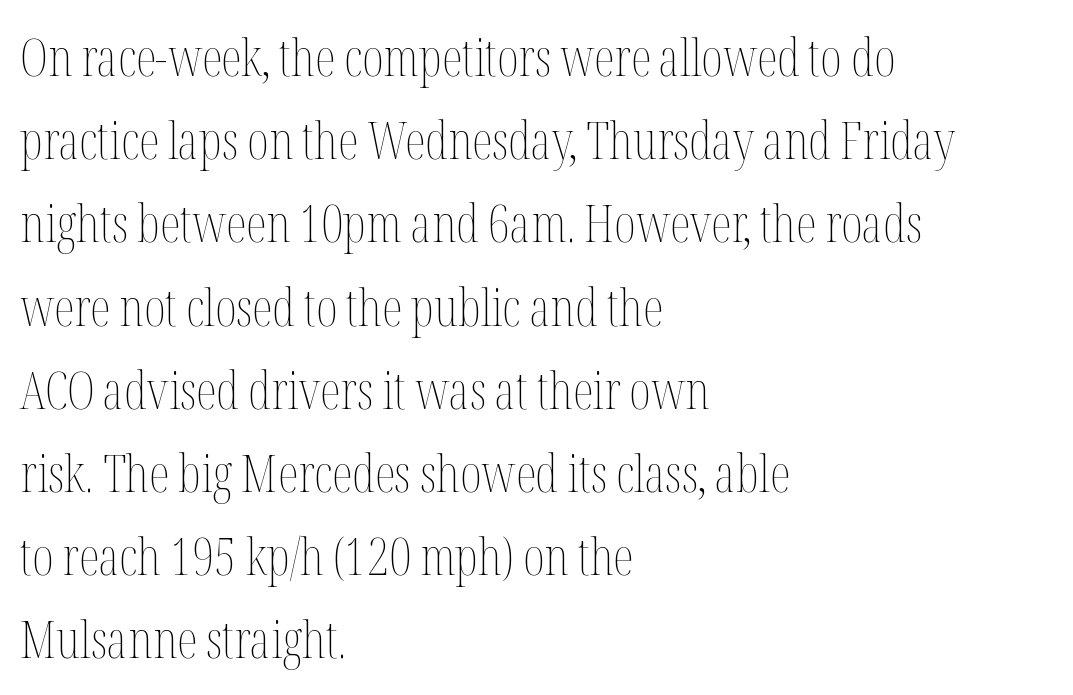
Q: Is the text bold? A: No.
Q: Is the text italic (slanted)? A: No, it is upright.
Q: Is the text underlined? A: No.
Q: How is the paragraph aligned? A: Left-aligned.
Q: Is the spacing between letters normal or unusually wide? A: Normal.
Q: Is the spacing between lines tight, normal or loose? A: Normal.
Q: Width (condensed, normal, or wide)? A: Condensed.
Q: Stroke contrast? A: Medium.
Q: x-height? A: Medium.
Q: Monospaced? A: No.
